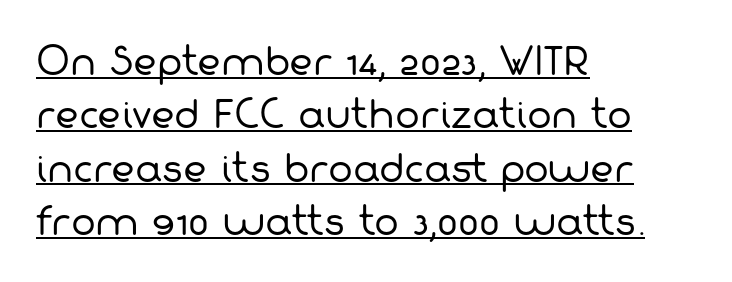
Q: Is the text bold? A: No.
Q: Is the typeface a serif or a sans-serif typeface? A: Sans-serif.
Q: Is the text underlined? A: Yes.
Q: How is the paragraph aligned? A: Left-aligned.
Q: Is the spacing between letters normal or unusually wide? A: Normal.
Q: Is the spacing between lines tight, normal or loose? A: Normal.
Q: Width (condensed, normal, or wide)? A: Normal.
Q: Stroke contrast? A: Low.
Q: x-height? A: Medium.
Q: Monospaced? A: No.
